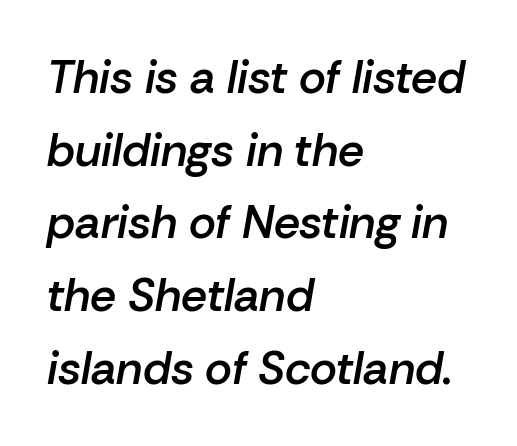
The image shows 46 px semibold type, italic (leaning right); set left-aligned, normal line spacing (1.58x), normal letter spacing, not underlined; low stroke contrast and a medium x-height.
